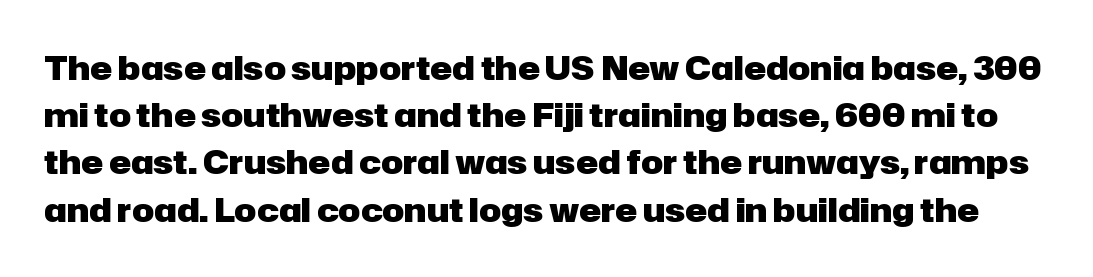
{"serif": "no", "italic": "no", "bold": "yes", "weight": "heavy", "width": "normal", "stroke_contrast": "low", "x_height": "medium", "monospaced": "no", "underline": "no", "line_spacing": "normal", "line_spacing_ratio": 1.43, "letter_spacing": "normal", "letter_spacing_em": 0.0, "glyph_px": 33}
